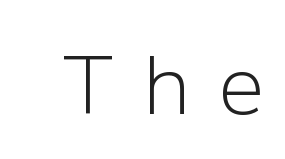
The image shows 79 px light sans-serif type, upright; set unusually wide letter spacing (+0.37 em), not underlined; low stroke contrast and a medium x-height.
